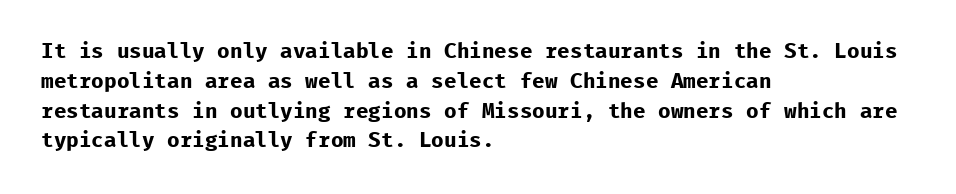
{"italic": "no", "bold": "yes", "underline": "no", "align": "left", "line_spacing": "normal", "line_spacing_ratio": 1.42, "letter_spacing": "normal", "letter_spacing_em": 0.0, "glyph_px": 21}
